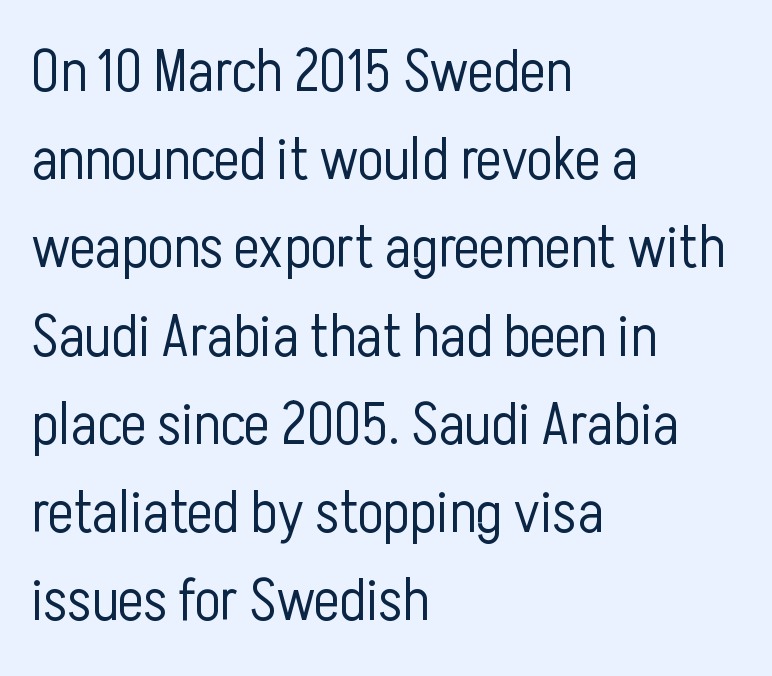
{"serif": "no", "italic": "no", "bold": "no", "weight": "light", "width": "condensed", "stroke_contrast": "low", "x_height": "medium", "monospaced": "no", "underline": "no", "align": "left", "line_spacing": "normal", "line_spacing_ratio": 1.47, "letter_spacing": "normal", "letter_spacing_em": 0.0, "glyph_px": 60}
